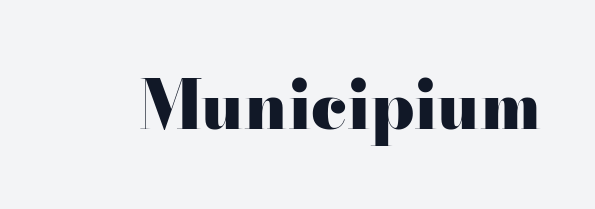
The image shows 67 px heavy, wide serif type, upright; set normal letter spacing, not underlined; high stroke contrast and a small x-height.
